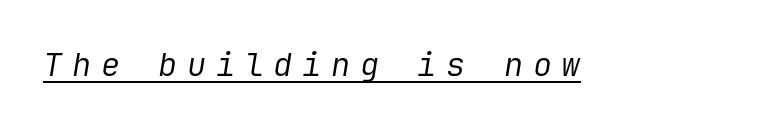
Q: Is the text bold? A: No.
Q: Is the text italic (slanted)? A: Yes, it leans right by about 9 degrees.
Q: Is the text underlined? A: Yes.
Q: Is the spacing between letters normal or unusually wide? A: Unusually wide.
Q: Width (condensed, normal, or wide)? A: Normal.
Q: Stroke contrast? A: Low.
Q: x-height? A: Medium.
